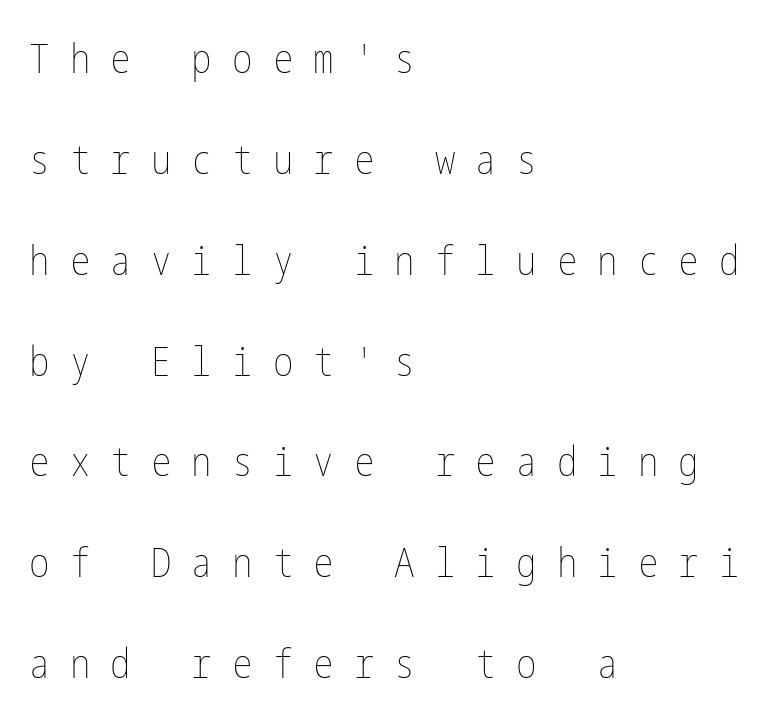
{"italic": "no", "bold": "no", "weight": "thin", "width": "condensed", "stroke_contrast": "low", "x_height": "medium", "underline": "no", "align": "left", "line_spacing": "loose", "line_spacing_ratio": 2.46, "letter_spacing": "wide", "letter_spacing_em": 0.49, "glyph_px": 41}
